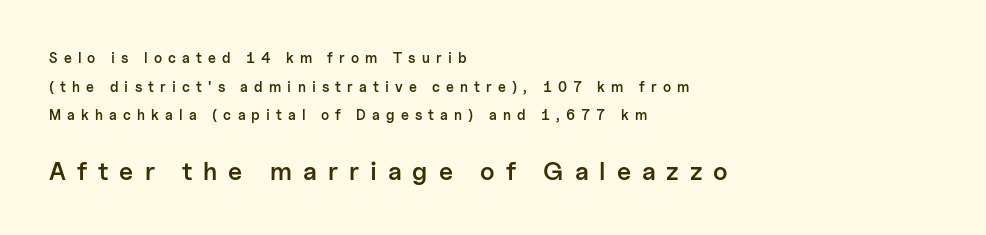
{"italic": "no", "bold": "semi", "underline": "no", "align": "left", "line_spacing": "loose", "line_spacing_ratio": 2.04, "letter_spacing": "wide", "letter_spacing_em": 0.44, "larger_block": "second", "size_ratio": 1.79, "glyph_px": 25}
